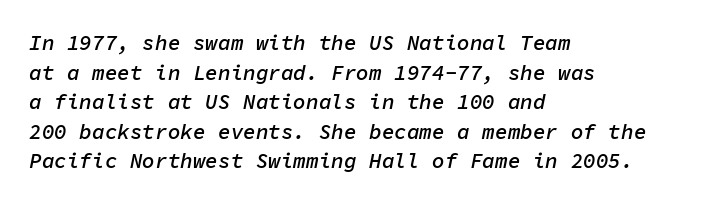
When letters slant like this, we call the style italic. The line texture is even and compact thanks to regular tracking. Descender tails drop into unmarked territory. Short and long lines alike share a common starting point at left.
